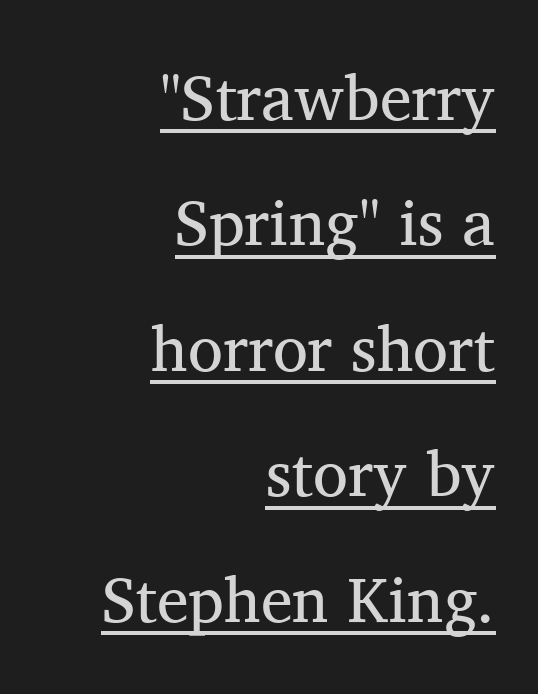
The image shows 64 px regular-weight serif type, upright; set right-aligned, loose line spacing (1.96x), normal letter spacing, underlined; medium stroke contrast and a medium x-height.
